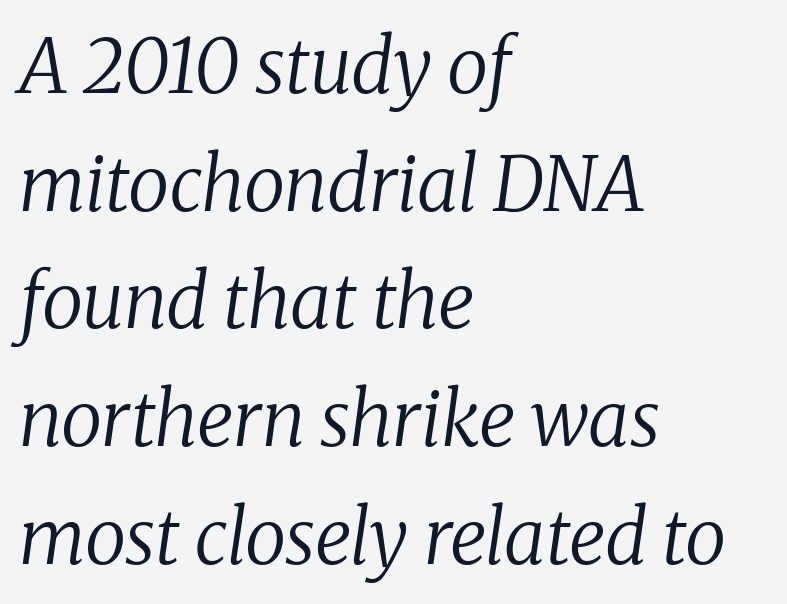
The lines in this sample share a left origin and differ only in where they stop. Only glyphs here, with clear space below each row. The lines sit at an ordinary, default distance from one another. Tall strokes in this sample are angled rather than plumb. Font category for this specimen: serif. Is this a fixed-width face? No — the glyphs have proportional, varying widths.
